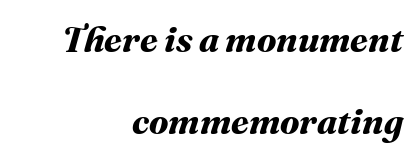
{"bold": "yes", "weight": "bold", "width": "normal", "stroke_contrast": "medium", "x_height": "medium", "monospaced": "no", "underline": "no", "align": "right", "line_spacing": "loose", "line_spacing_ratio": 2.29, "letter_spacing": "normal", "letter_spacing_em": 0.0, "glyph_px": 36}
